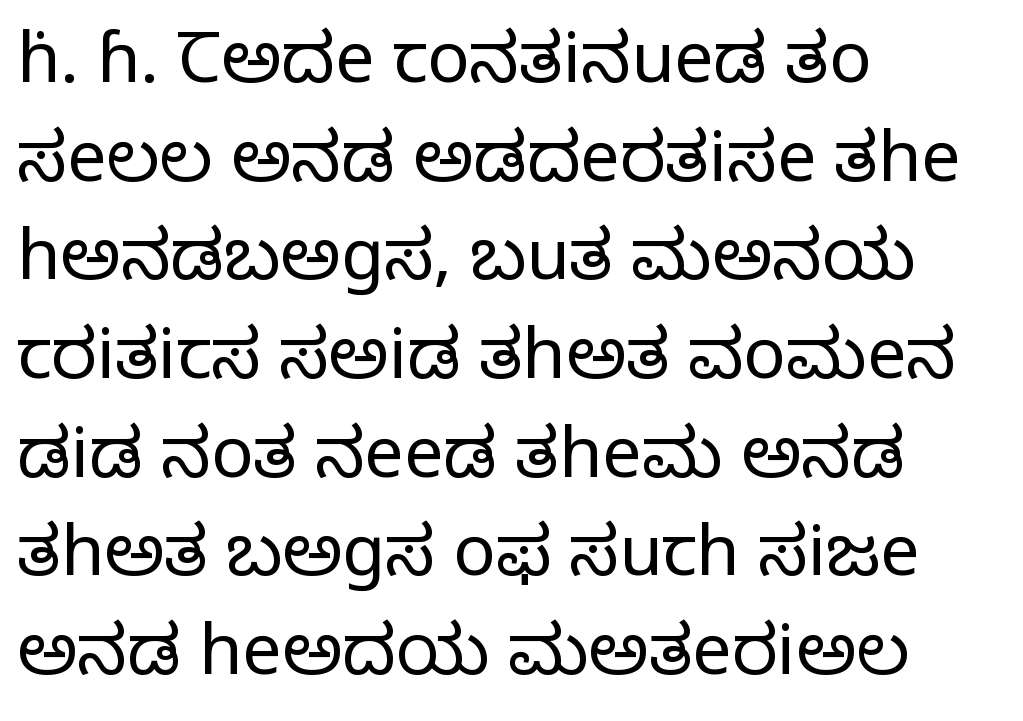
The image shows 70 px regular-weight serif type, upright; set left-aligned, normal line spacing (1.41x), normal letter spacing, not underlined; low stroke contrast and a large x-height.
